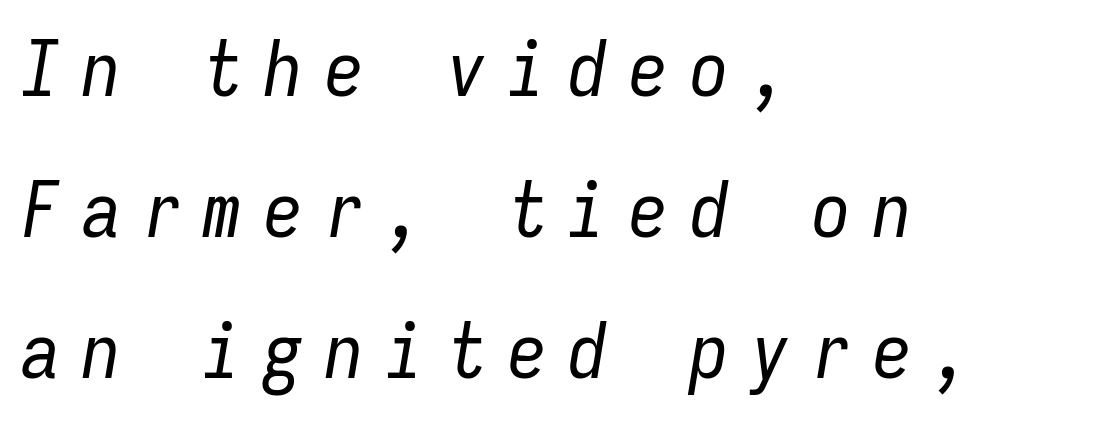
The image shows 77 px regular-weight, condensed type, italic (leaning right), monospaced; set left-aligned, line spacing 1.83x, unusually wide letter spacing (+0.29 em), not underlined; low stroke contrast and a medium x-height.
